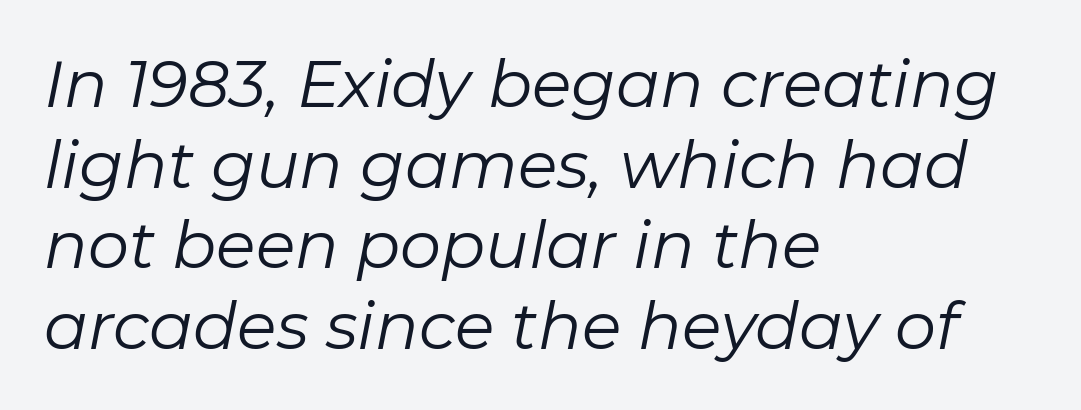
The image shows 65 px regular-weight type, italic (leaning right); set left-aligned, line spacing 1.24x, normal letter spacing, not underlined; low stroke contrast and a medium x-height.
